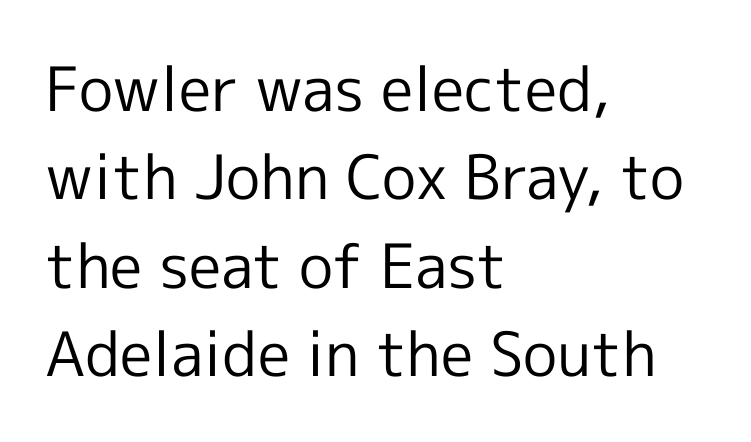
The compositor pushed each line to the left boundary. This is the regular roman posture of the typeface. The tracking reads as untouched default to a designer's eye. One glance says typical: line gaps are just what's usual.
